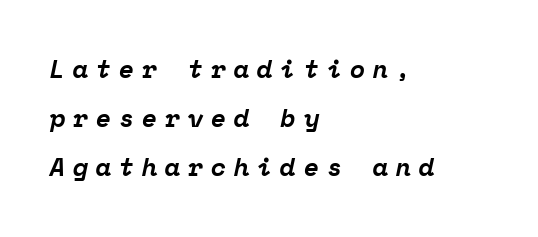
The image shows 25 px bold type, italic (leaning right); set left-aligned, loose line spacing (1.97x), unusually wide letter spacing (+0.31 em), not underlined.
